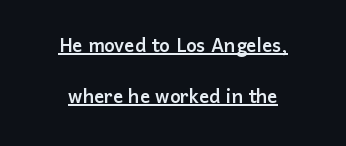
The image shows 25 px text type, upright; set centered, loose line spacing (2.05x), normal letter spacing, underlined.
